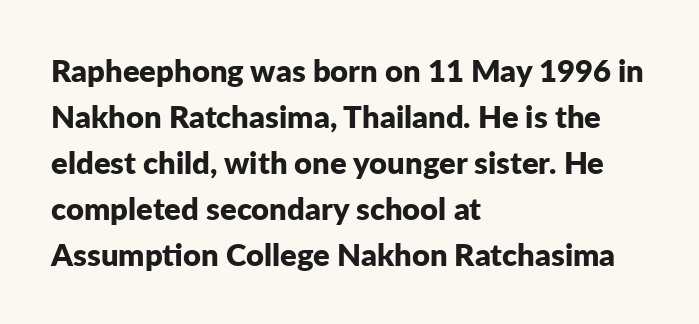
{"serif": "no", "italic": "no", "bold": "yes", "weight": "bold", "width": "normal", "stroke_contrast": "low", "x_height": "medium", "monospaced": "no", "underline": "no", "align": "left", "line_spacing": "normal", "line_spacing_ratio": 1.48, "letter_spacing": "normal", "letter_spacing_em": 0.0, "glyph_px": 31}
